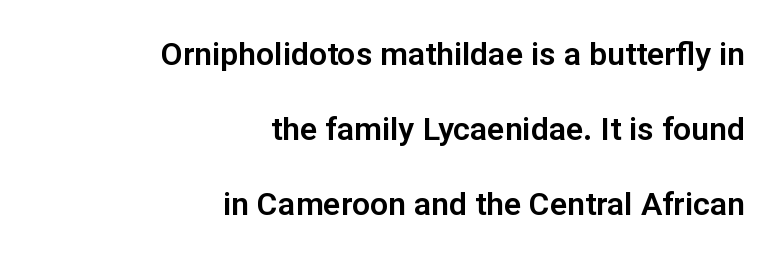
{"serif": "no", "italic": "no", "width": "normal", "stroke_contrast": "low", "x_height": "medium", "monospaced": "no", "underline": "no", "align": "right", "line_spacing": "loose", "line_spacing_ratio": 2.35, "letter_spacing": "normal", "letter_spacing_em": 0.0, "glyph_px": 32}
